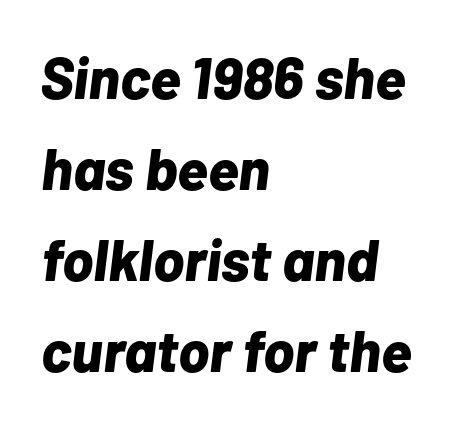
No extra tracking has been applied to these lines. The vertical gap from one line to the next is medium. Every letter is thick-stroked: bold, no question. The passage shown leans; its letterforms are oblique. The strip under each line holds only bare page. The rendering uses natural spacing where letterforms have individual widths.
